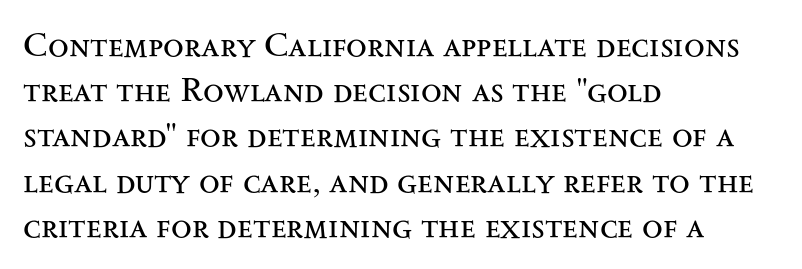
Compared with typical body copy, the letter spacing here is the same. No heavy texture on the line: the type isn't bold. Do the characters align in a grid? No, the font is proportional. In CSS terms this would be text-align: left.
